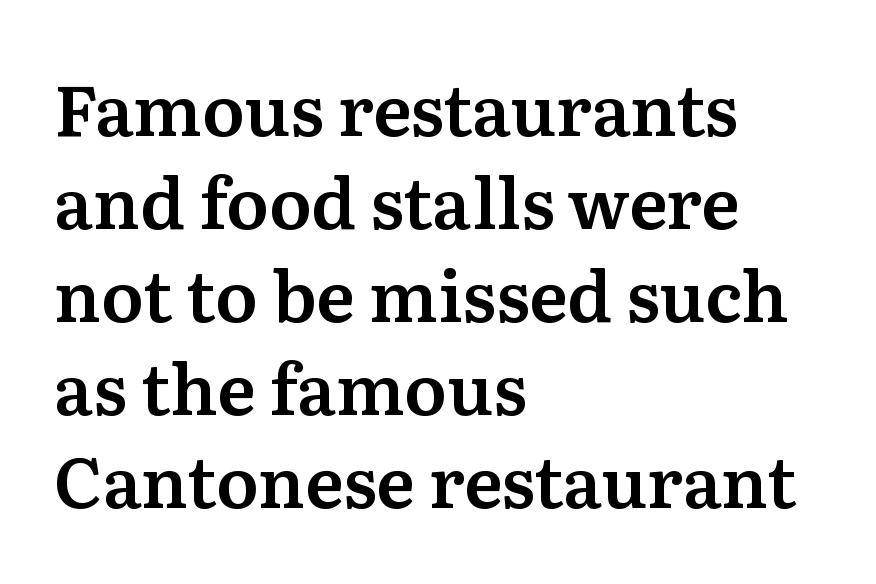
{"serif": "yes", "italic": "no", "width": "normal", "stroke_contrast": "medium", "x_height": "medium", "monospaced": "no", "underline": "no", "align": "left", "line_spacing": "normal", "line_spacing_ratio": 1.33, "letter_spacing": "normal", "letter_spacing_em": 0.0, "glyph_px": 70}
